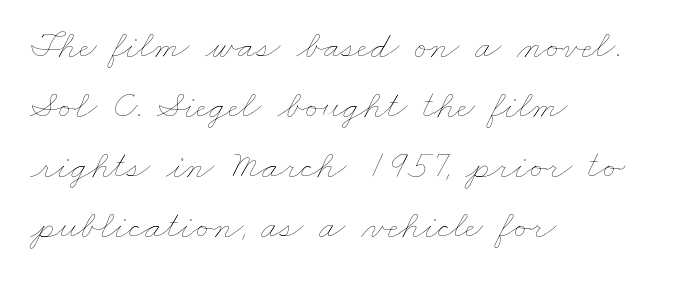
Q: Is the text bold? A: No.
Q: Is the text underlined? A: No.
Q: How is the paragraph aligned? A: Left-aligned.
Q: Is the spacing between letters normal or unusually wide? A: Normal.
Q: Is the spacing between lines tight, normal or loose? A: Normal.
Q: Width (condensed, normal, or wide)? A: Wide.
Q: Stroke contrast? A: Low.
Q: x-height? A: Small.
Q: Monospaced? A: No.
